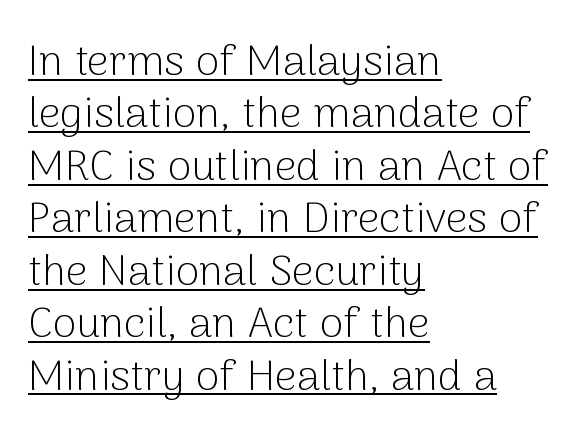
The gaps between neighbouring characters are ordinary and unremarkable. The face used here appears with an underline applied. Stems and bowls with no extra thickness — not bold. The font's upright variant was chosen for this text.
